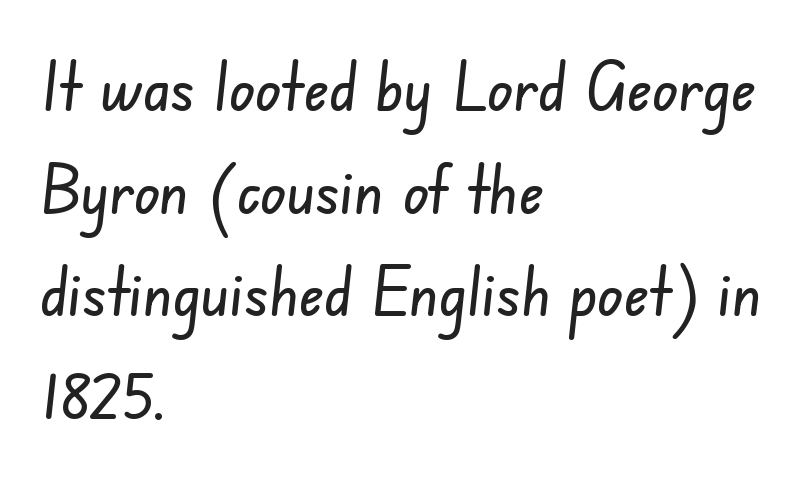
Typographically, this falls in the sans-serif category. This sample has the flowing, uneven cadence of proportional lettering. Rule under the text: the space is simply empty. The line-height multiplier appears to be the usual default.
